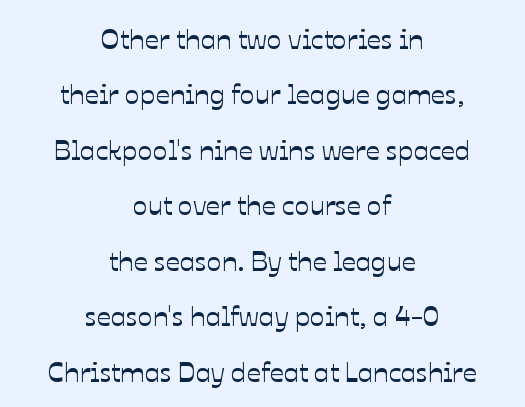
Q: Is the text italic (slanted)? A: No, it is upright.
Q: Is the text underlined? A: No.
Q: How is the paragraph aligned? A: Centered.
Q: Is the spacing between letters normal or unusually wide? A: Normal.
Q: Is the spacing between lines tight, normal or loose? A: Loose.
Q: Width (condensed, normal, or wide)? A: Normal.
Q: Stroke contrast? A: Low.
Q: x-height? A: Medium.
Q: Monospaced? A: No.
